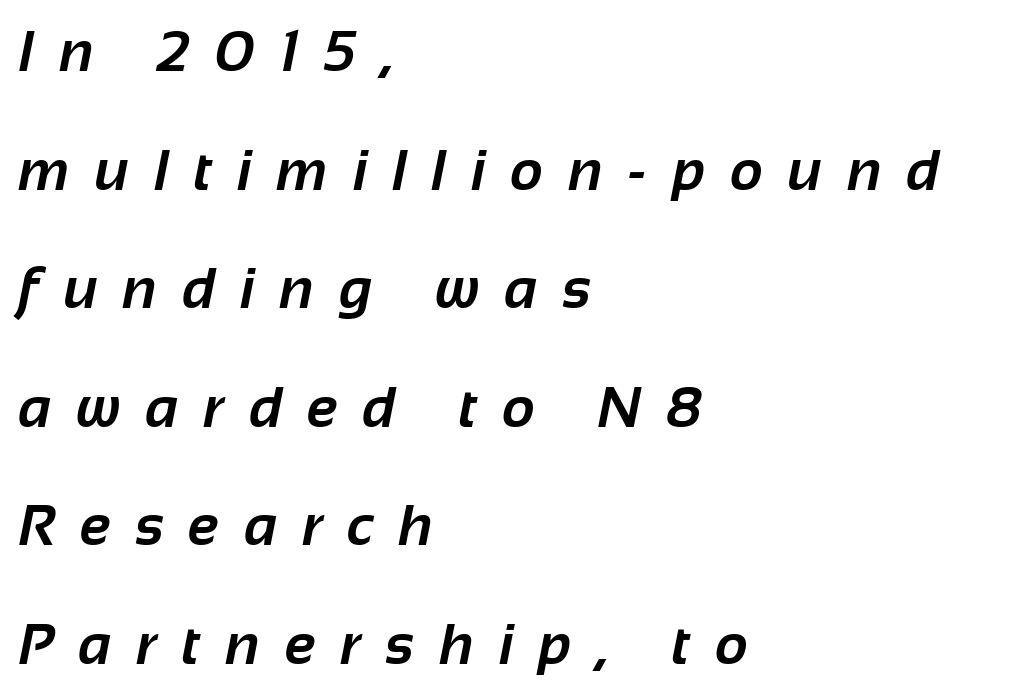
{"serif": "no", "bold": "yes", "weight": "bold", "width": "normal", "stroke_contrast": "low", "x_height": "medium", "monospaced": "no", "underline": "no", "align": "left", "line_spacing": "loose", "line_spacing_ratio": 2.08, "letter_spacing": "wide", "letter_spacing_em": 0.44, "glyph_px": 57}
